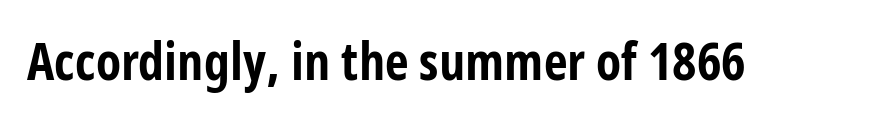
The image shows 52 px bold, condensed sans-serif type, upright; set normal letter spacing, not underlined; low stroke contrast and a medium x-height.
